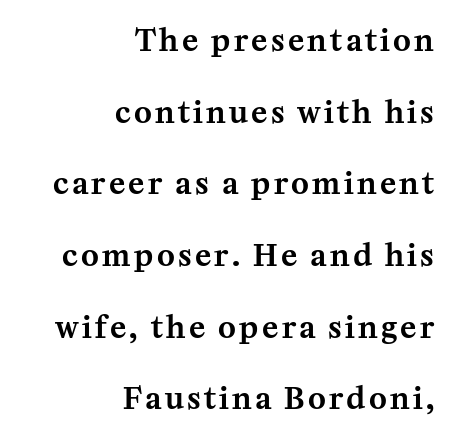
Just letters on the line, the space beneath them empty. The typeface chosen for these lines features serifs. Each letter keeps its own natural width here, so spacing adapts to shape. Leftover space on each line is placed entirely before the opening word. Posture: upright roman.
